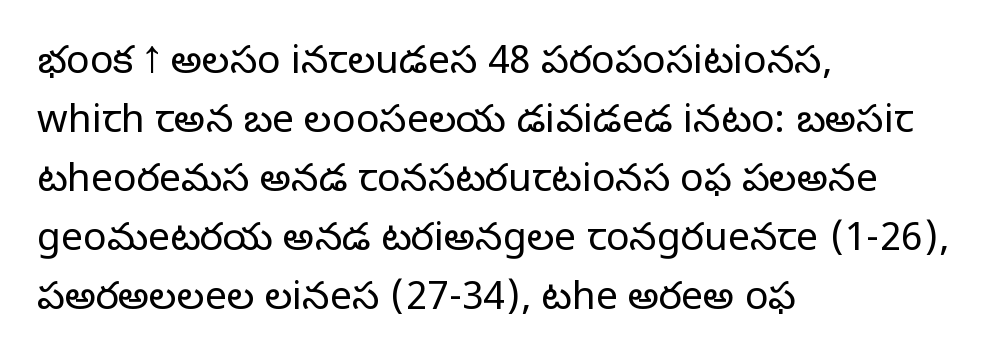
Does the copy run flush right? No — it runs flush left. Each row of text sits above clean, open space. Stems here are at most as thick as an everyday book face. Words appear dense and cohesive because spacing is normal.
